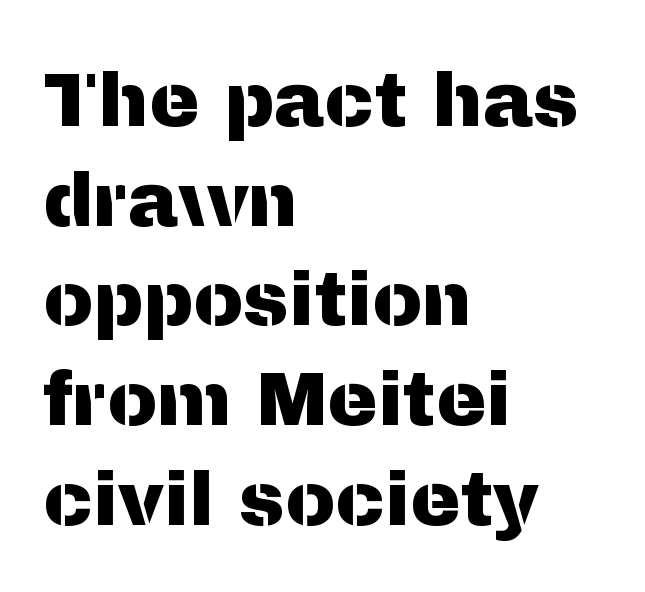
{"serif": "no", "italic": "no", "width": "normal", "stroke_contrast": "medium", "x_height": "medium", "monospaced": "no", "underline": "no", "align": "left", "line_spacing": "normal", "line_spacing_ratio": 1.33, "letter_spacing": "normal", "letter_spacing_em": 0.0, "glyph_px": 75}
